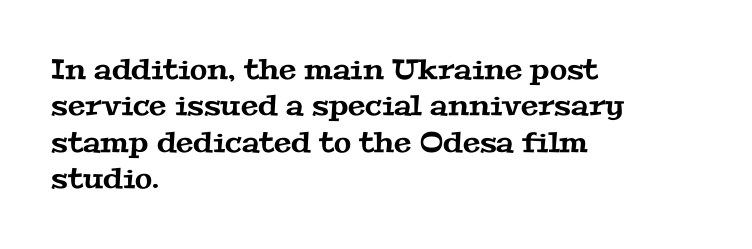
{"serif": "yes", "width": "wide", "stroke_contrast": "medium", "x_height": "medium", "monospaced": "no", "underline": "no", "align": "left", "line_spacing": "normal", "line_spacing_ratio": 1.3, "letter_spacing": "normal", "letter_spacing_em": 0.0, "glyph_px": 28}
